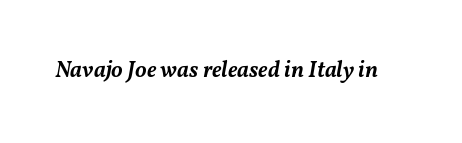
The image shows 23 px text type, italic (leaning right); set normal letter spacing, not underlined.
